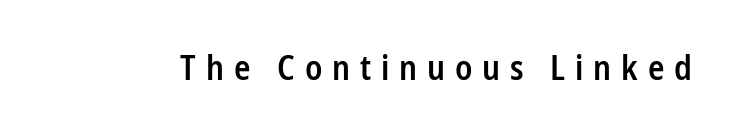
{"serif": "no", "italic": "no", "bold": "semi", "weight": "semibold", "width": "condensed", "stroke_contrast": "low", "x_height": "medium", "monospaced": "no", "underline": "no", "letter_spacing": "wide", "letter_spacing_em": 0.29, "glyph_px": 34}
